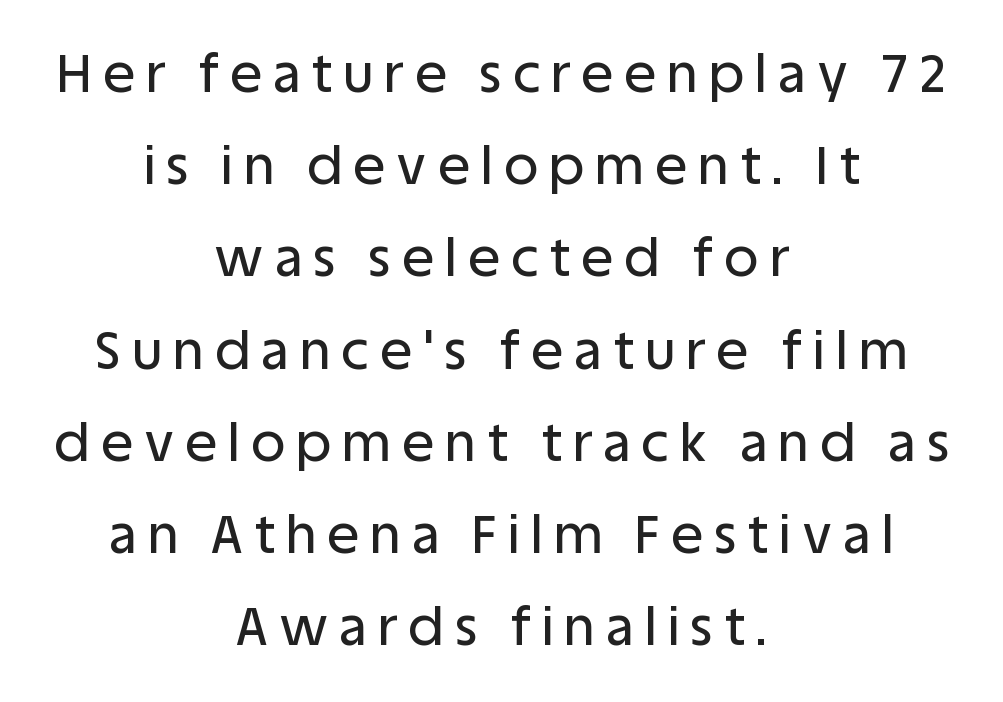
Unlike a traditional serif, this face leaves its strokes unadorned. This sample has the flowing, uneven cadence of proportional lettering. A student would call this center alignment; a typographer would say set centered. The lettering holds an erect, upright posture throughout.
